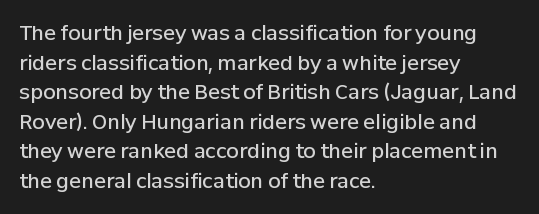
{"italic": "no", "bold": "semi", "underline": "no", "align": "left", "line_spacing": "normal", "line_spacing_ratio": 1.48, "letter_spacing": "normal", "letter_spacing_em": 0.0, "glyph_px": 20}
